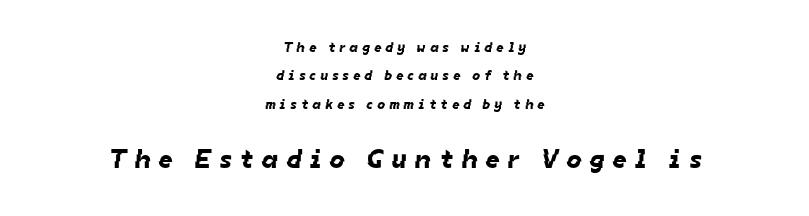
{"underline": "no", "align": "center", "line_spacing": "loose", "line_spacing_ratio": 2.03, "letter_spacing": "wide", "letter_spacing_em": 0.31, "larger_block": "second", "size_ratio": 1.93, "glyph_px": 27}
